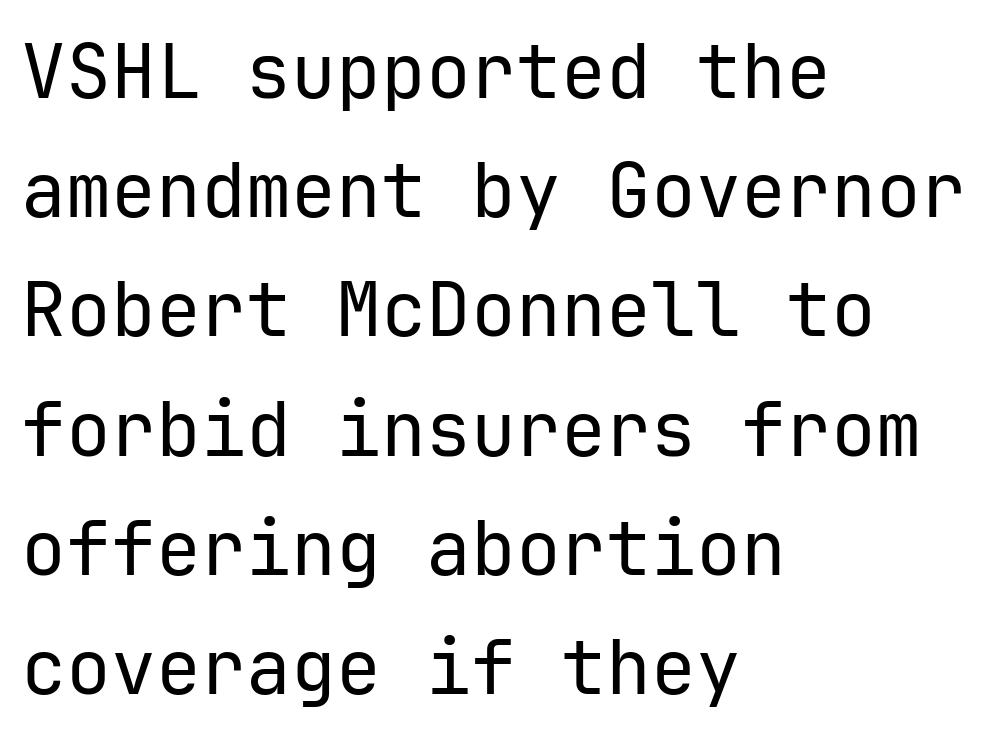
{"serif": "no", "italic": "no", "bold": "no", "weight": "regular", "width": "normal", "stroke_contrast": "low", "x_height": "medium", "monospaced": "yes", "underline": "no", "align": "left", "line_spacing": "normal", "line_spacing_ratio": 1.59, "letter_spacing": "normal", "letter_spacing_em": 0.0, "glyph_px": 75}
